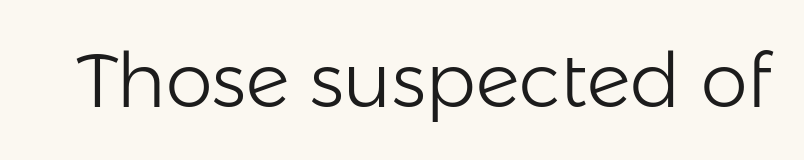
The image shows 75 px light sans-serif type, upright; set normal letter spacing, not underlined; low stroke contrast and a medium x-height.
